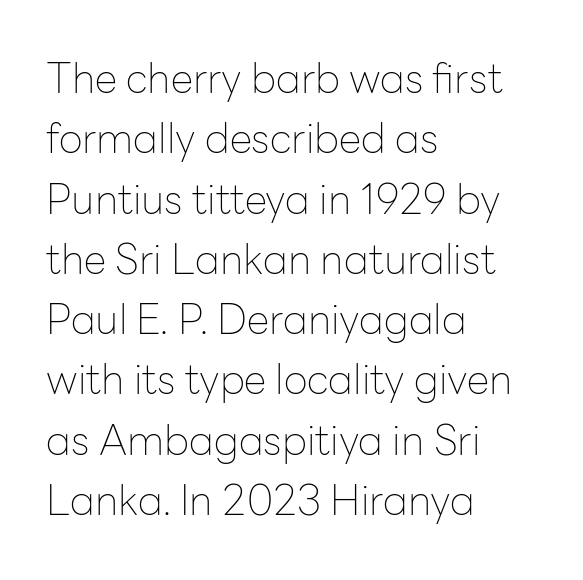
The image shows 41 px thin sans-serif type, upright; set left-aligned, normal line spacing (1.47x), normal letter spacing, not underlined; low stroke contrast and a medium x-height.
